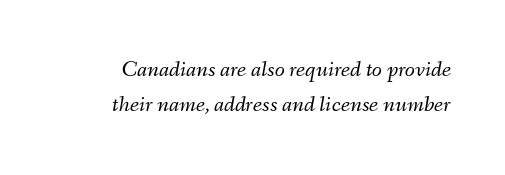
Quick note: italic. Beneath every word, the page is bare. Characters follow at the spacing the type designer built in. The typeface has the unassuming heft of standard copy or less. The vertical gap from one line to the next is medium.
